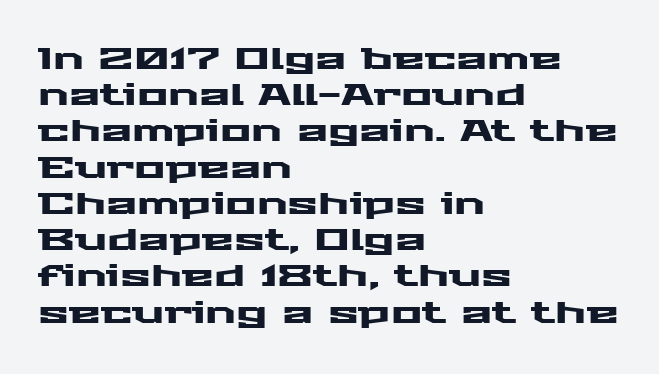
{"serif": "no", "italic": "no", "width": "wide", "stroke_contrast": "medium", "x_height": "medium", "monospaced": "no", "underline": "no", "align": "left", "line_spacing": "normal", "line_spacing_ratio": 1.25, "letter_spacing": "normal", "letter_spacing_em": 0.0, "glyph_px": 29}
